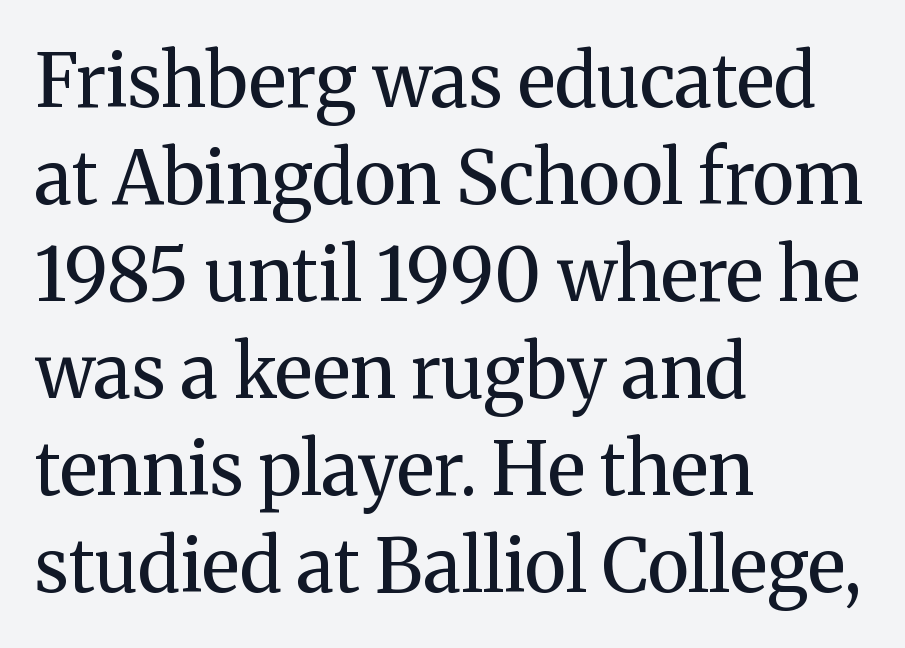
The rendering uses a moderate line-height, typical for paragraphs. Think of a printed novel: that variable character pitch is what you see here. The letters stand straight up with perfectly vertical stems. The string is rendered with underlining switched off. Small tapered or slab feet sit at the stroke ends, so this counts as serif. Each word holds together tightly as a unit, with standard inter-letter gaps.
